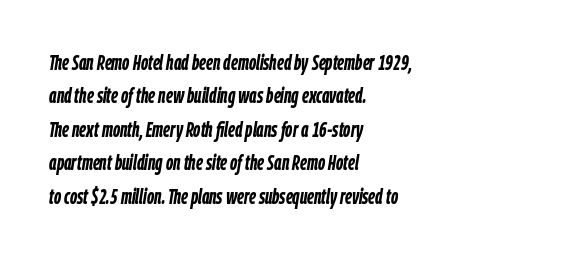
{"italic": "yes", "lean": "right", "slant_degrees": 9, "bold": "yes", "underline": "no", "align": "left", "line_spacing": "normal", "line_spacing_ratio": 1.59, "letter_spacing": "normal", "letter_spacing_em": 0.0, "glyph_px": 21}
